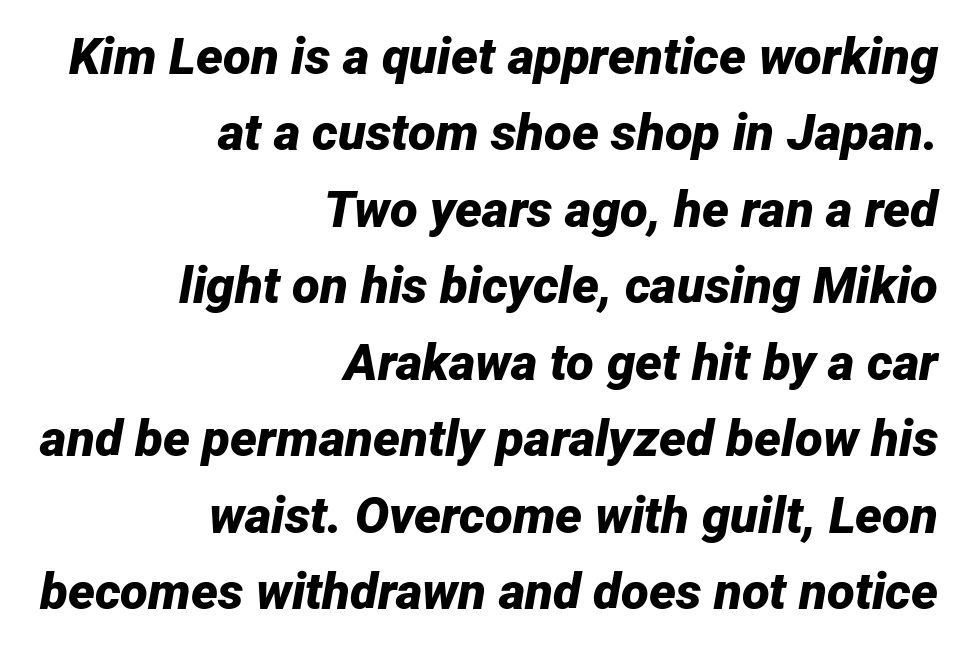
Underline: absent. Spacing verdict: proportional, widths tailored to each character. Where is the straight margin? On the right. How would I describe the line gaps? Plain and ordinary. Is the letter spacing exaggerated? No — it looks like the ordinary default.
